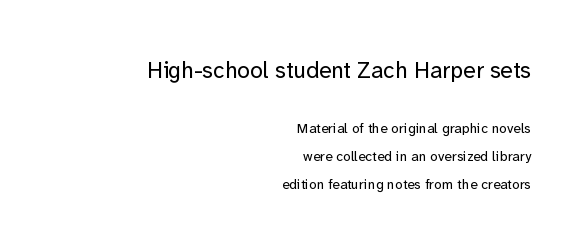
{"italic": "no", "bold": "no", "underline": "no", "align": "right", "line_spacing": "loose", "line_spacing_ratio": 2.0, "letter_spacing": "normal", "letter_spacing_em": 0.0, "larger_block": "first", "size_ratio": 1.64, "glyph_px": 23}
